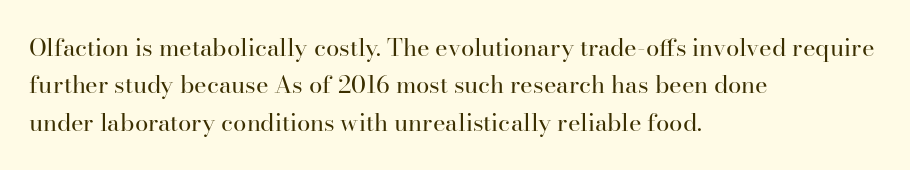
{"italic": "no", "bold": "no", "underline": "no", "align": "left", "line_spacing": "normal", "line_spacing_ratio": 1.56, "letter_spacing": "normal", "letter_spacing_em": 0.0, "glyph_px": 24}
